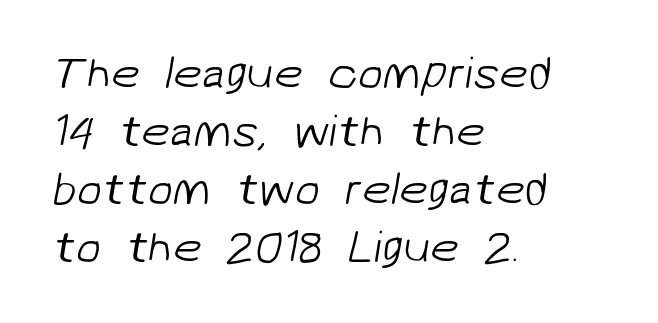
Spacing verdict: proportional, widths tailored to each character. Check under the words: just untouched page. The letters look calm and open, with moderate or lighter stems. Glyph-to-glyph distance matches everyday printed text. Interline gaps are of average width in this sample. The glyphs in this specimen are sans serif.
